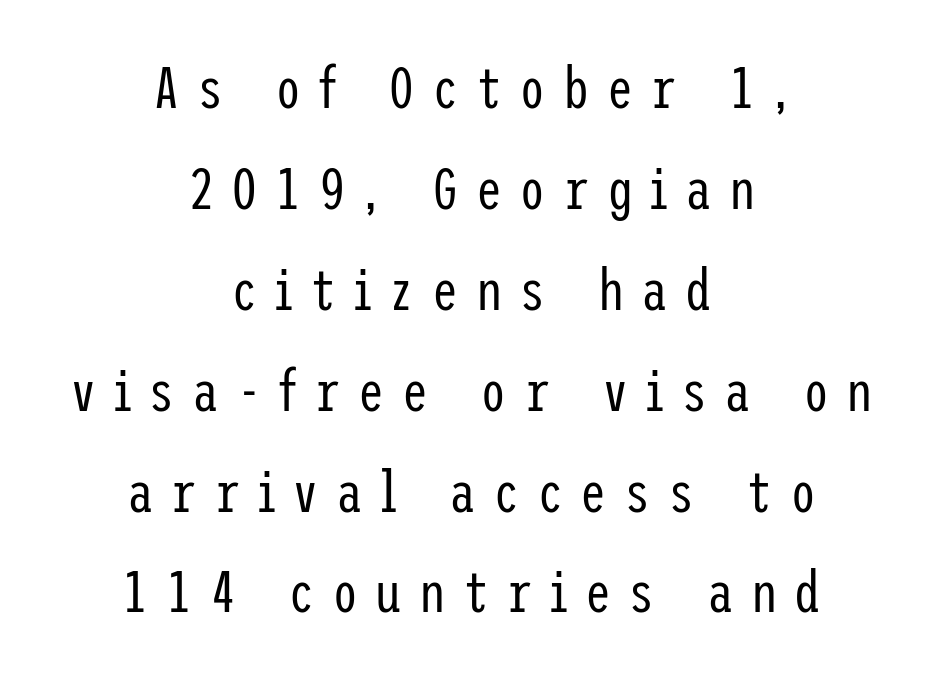
{"serif": "no", "italic": "no", "bold": "no", "weight": "regular", "width": "condensed", "stroke_contrast": "low", "x_height": "medium", "underline": "no", "align": "center", "line_spacing_ratio": 1.71, "letter_spacing": "wide", "letter_spacing_em": 0.29, "glyph_px": 59}
